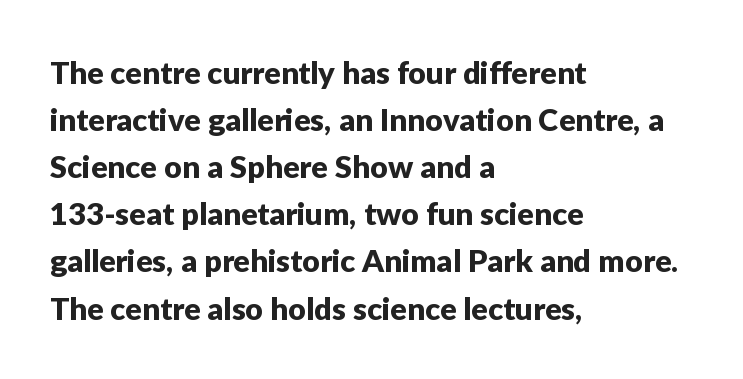
The image shows 31 px sans-serif type, upright; set left-aligned, normal line spacing (1.52x), normal letter spacing, not underlined; low stroke contrast and a medium x-height.
